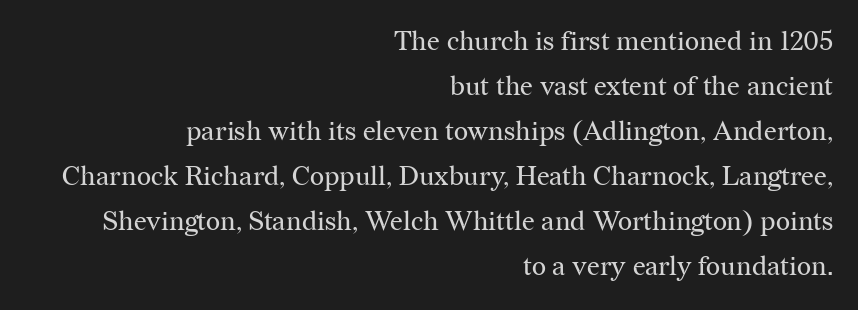
Each line ends at the same right margin while the left side varies. Think standard paragraph weight, or any step lighter than that. Ordinary non-slanted type is in use. Students, observe: this is what conventionally led text looks like. There is no visible air inserted between adjacent glyphs. The gap between lines stays unmarked.
